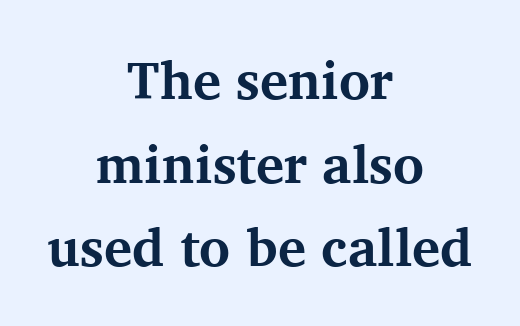
A clean baseline with only descenders dipping below it. The rendering positions every line midway between the sides. The face used here is rendered with its standard letterfit. Weight check: bold — yes, fully. Each letter's strokes conclude with small projecting serifs. Leading: standard.
